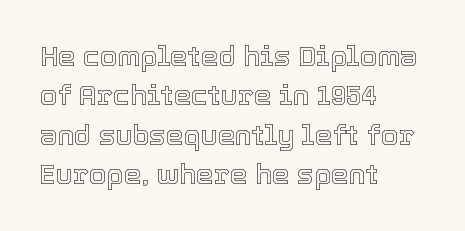
Q: Is the text italic (slanted)? A: No, it is upright.
Q: Is the text underlined? A: No.
Q: How is the paragraph aligned? A: Left-aligned.
Q: Is the spacing between letters normal or unusually wide? A: Normal.
Q: Is the spacing between lines tight, normal or loose? A: Normal.
Q: Width (condensed, normal, or wide)? A: Normal.
Q: x-height? A: Medium.
Q: Monospaced? A: No.
